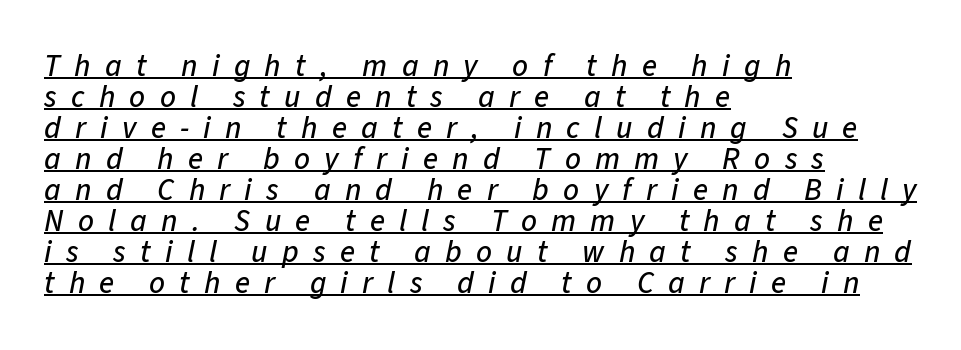
Q: Is the text italic (slanted)? A: Yes, it leans right by about 11 degrees.
Q: Is the text underlined? A: Yes.
Q: How is the paragraph aligned? A: Left-aligned.
Q: Is the spacing between letters normal or unusually wide? A: Unusually wide.
Q: Is the spacing between lines tight, normal or loose? A: Tight.
Q: Width (condensed, normal, or wide)? A: Normal.
Q: Stroke contrast? A: Low.
Q: x-height? A: Medium.
Q: Monospaced? A: No.
